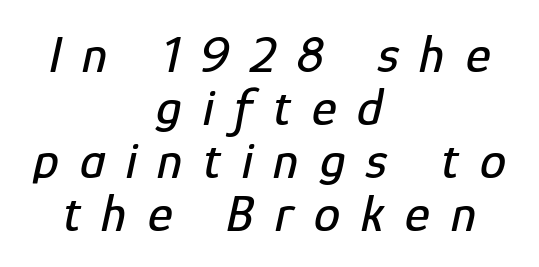
{"italic": "yes", "lean": "right", "slant_degrees": 12, "width": "condensed", "stroke_contrast": "low", "x_height": "medium", "monospaced": "no", "underline": "no", "align": "center", "line_spacing": "tight", "line_spacing_ratio": 1.0, "letter_spacing": "wide", "letter_spacing_em": 0.39, "glyph_px": 53}
